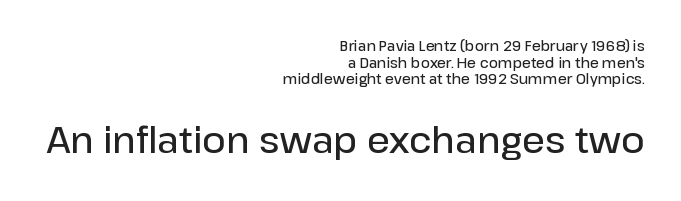
The image shows 36 px semibold sans-serif type, upright; set right-aligned, line spacing 1.18x, normal letter spacing, not underlined; the second (bottom) block is 2.57x larger; low stroke contrast and a medium x-height.
